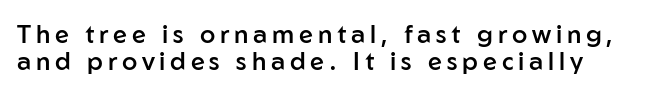
Weight: semibold (demi). Summary of vertical rhythm: compact, with narrow interline spacing. No word sits above an underline. Tall strokes in this sample are plumb rather than angled.
